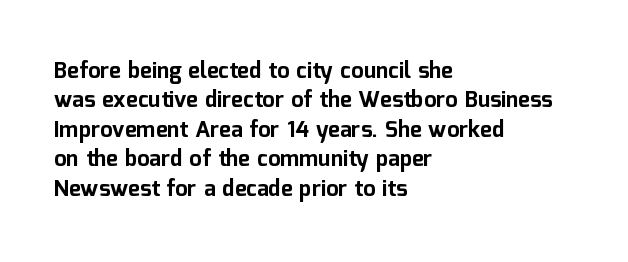
The vertical gap from one line to the next is medium. The rendering uses a bold face; every stroke is thick and dark. When letters stand straight like this, we call the style roman or upright. A typesetter would call this zero additional tracking.
